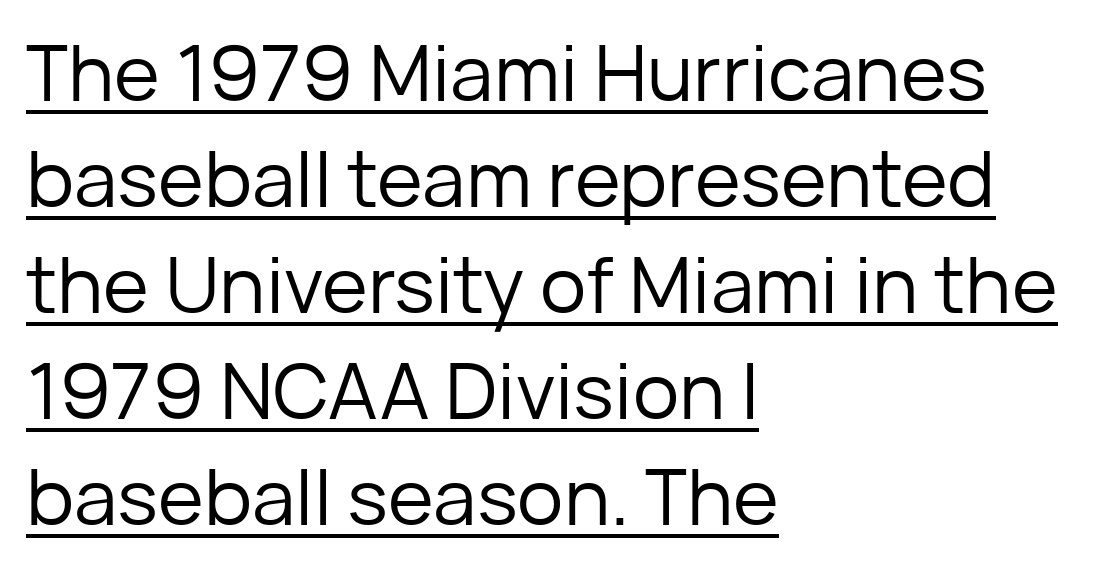
The letters advance in unequal steps, a hallmark of proportional type. What kind of face is this? One without serifs — a sans. Each word holds together tightly as a unit, with standard inter-letter gaps. This is the regular roman posture of the typeface.
